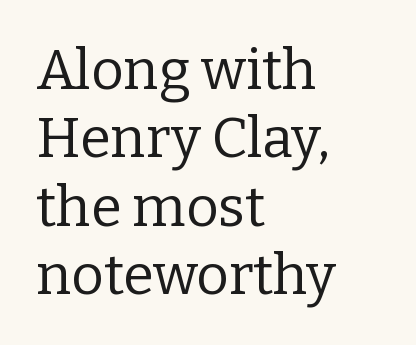
The image shows 56 px regular-weight serif type, upright; set left-aligned, line spacing 1.22x, normal letter spacing, not underlined; low stroke contrast and a medium x-height.
